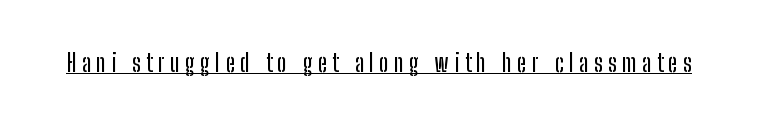
Characters follow at a spacing far wider than the type designer built in. Glance below the letters and you will spot a drawn line. Tall strokes in this sample are plumb rather than angled.
